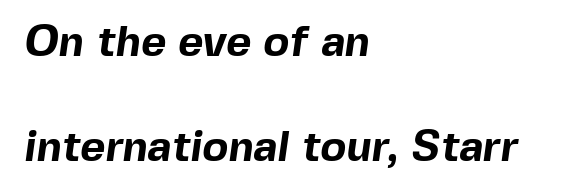
Q: Is the text bold? A: Yes.
Q: Is the typeface a serif or a sans-serif typeface? A: Sans-serif.
Q: Is the text underlined? A: No.
Q: How is the paragraph aligned? A: Left-aligned.
Q: Is the spacing between letters normal or unusually wide? A: Normal.
Q: Is the spacing between lines tight, normal or loose? A: Loose.
Q: Width (condensed, normal, or wide)? A: Normal.
Q: x-height? A: Medium.
Q: Monospaced? A: No.
